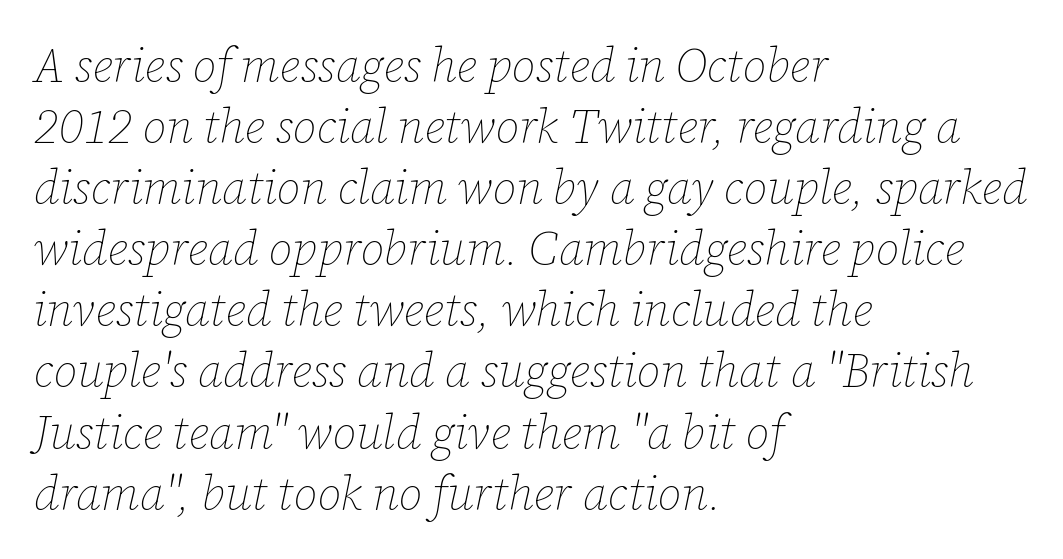
The image shows 47 px thin type, italic (leaning right); set left-aligned, normal line spacing (1.3x), normal letter spacing, not underlined; low stroke contrast and a medium x-height.
